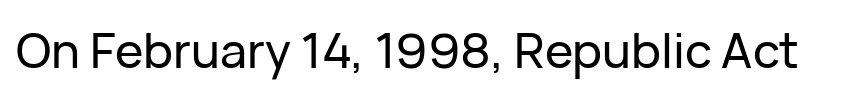
The image shows 48 px sans-serif type, upright; set normal letter spacing, not underlined; low stroke contrast and a medium x-height.
